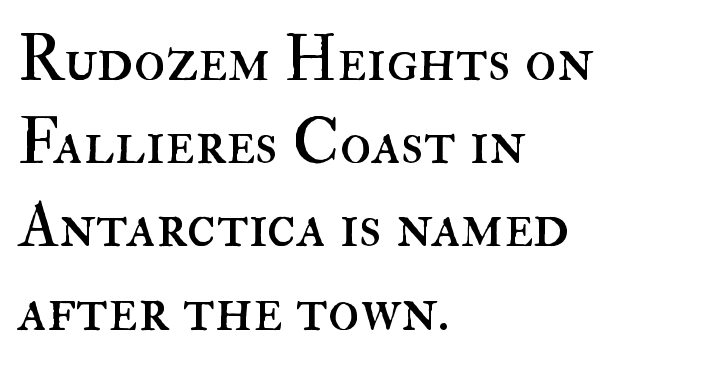
Only glyphs here, with clear space below each row. The type sits square on the baseline with zero lean. Is the stroke heavy? The answer is a plain regular-or-lighter. The passage shown has conventional tracking throughout. This sample is left-justified, so line endings fall wherever the words run out. Does the leading feel generous? No, just average.
